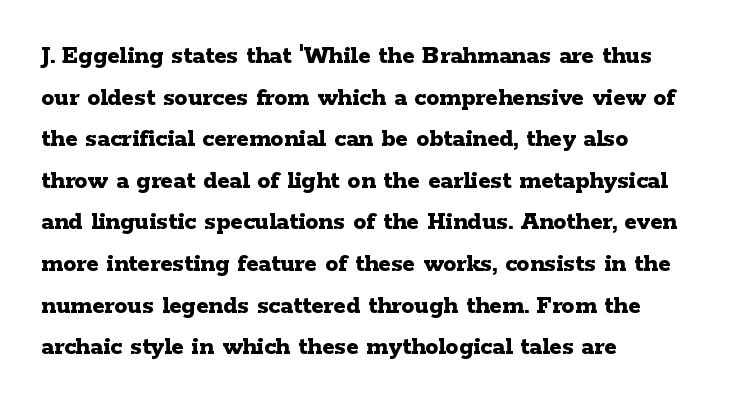
The image shows 26 px bold type, upright; set left-aligned, normal line spacing (1.6x), normal letter spacing, not underlined.
